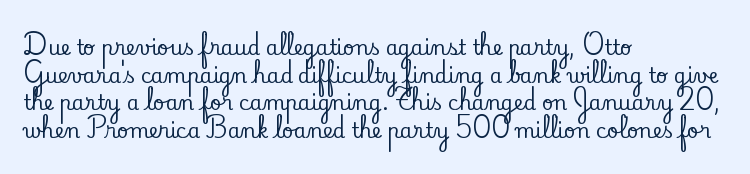
{"italic": "no", "underline": "no", "align": "left", "line_spacing": "normal", "line_spacing_ratio": 1.38, "letter_spacing": "normal", "letter_spacing_em": 0.0, "glyph_px": 20}
